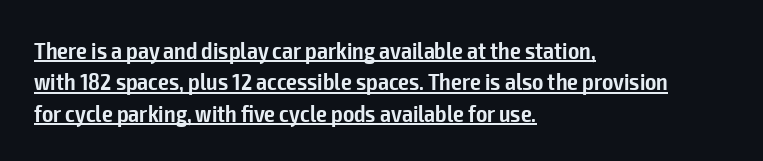
Does the weight exceed regular? Yes, but only to semibold. These lines sit exactly where default settings would place them. These lines stack with their left ends in a neat column. What decoration does the sample have? An underline. Rendered with straight, roman letterforms. This rendering leaves character spacing at its baseline value.
